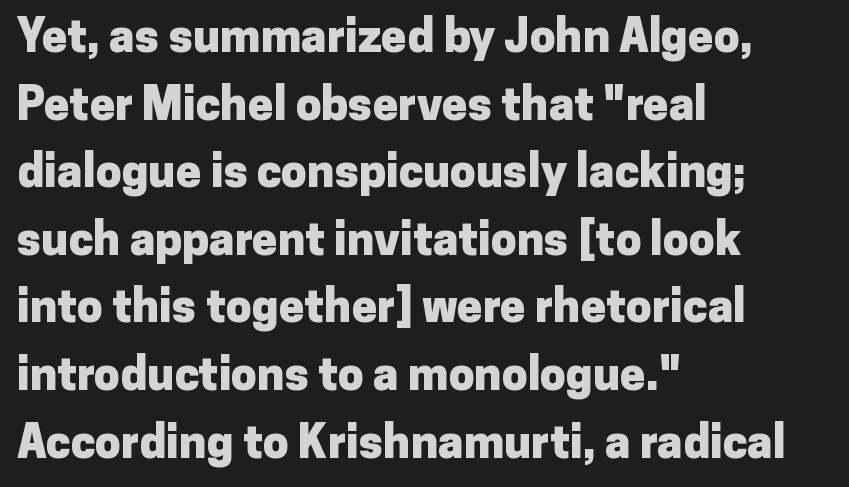
{"serif": "no", "italic": "no", "bold": "yes", "weight": "heavy", "width": "normal", "stroke_contrast": "low", "x_height": "medium", "monospaced": "no", "underline": "no", "align": "left", "line_spacing": "normal", "line_spacing_ratio": 1.47, "letter_spacing": "normal", "letter_spacing_em": 0.0, "glyph_px": 46}
